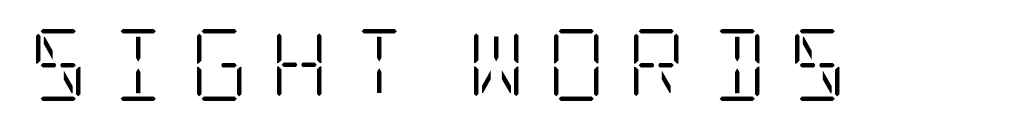
{"serif": "yes", "italic": "no", "bold": "no", "weight": "light", "width": "condensed", "stroke_contrast": "low", "x_height": "large", "underline": "no", "letter_spacing": "wide", "letter_spacing_em": 0.3, "glyph_px": 72}
